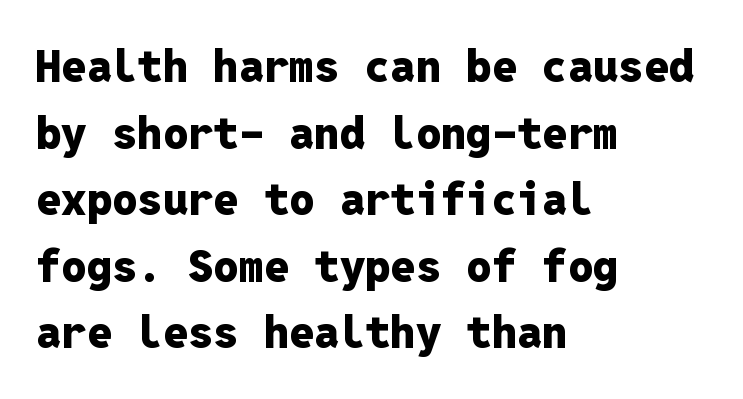
The image shows 45 px heavy sans-serif type, upright, monospaced; set left-aligned, normal line spacing (1.48x), normal letter spacing, not underlined; low stroke contrast and a medium x-height.
